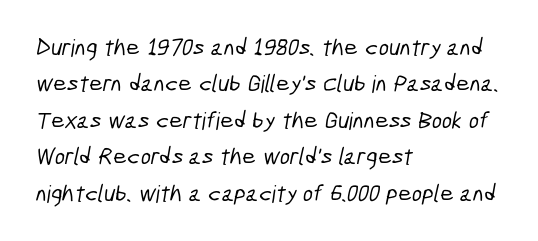
The image shows 24 px text type; set left-aligned, normal line spacing (1.52x), normal letter spacing, not underlined.
